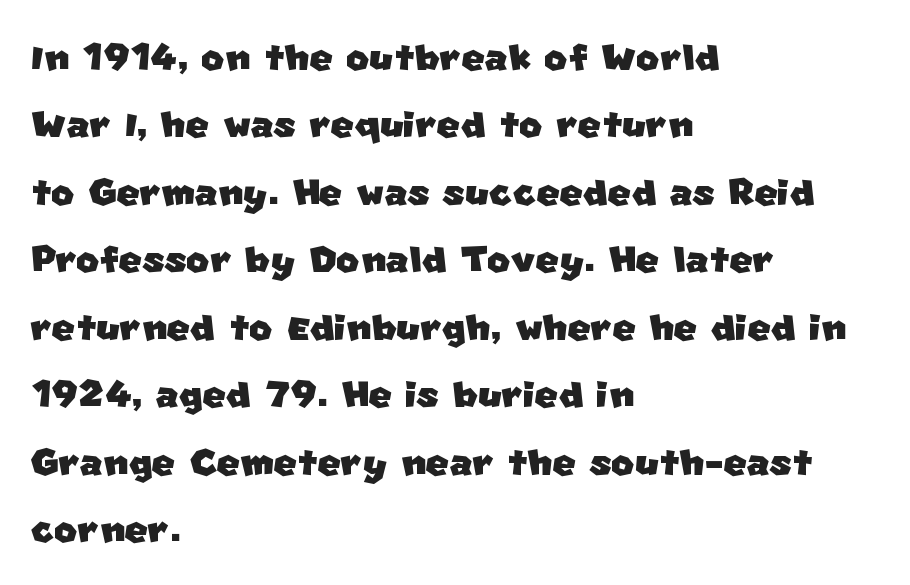
The image shows 50 px sans-serif type; set left-aligned, normal line spacing (1.35x), normal letter spacing, not underlined; low stroke contrast and a large x-height.
